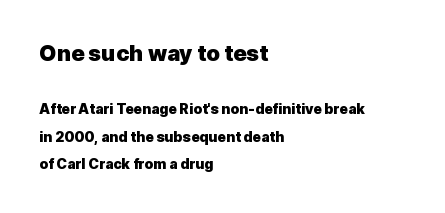
The image shows 22 px bold type, upright; set left-aligned, loose line spacing (1.97x), normal letter spacing, not underlined; the first (top) block is 1.57x larger.
